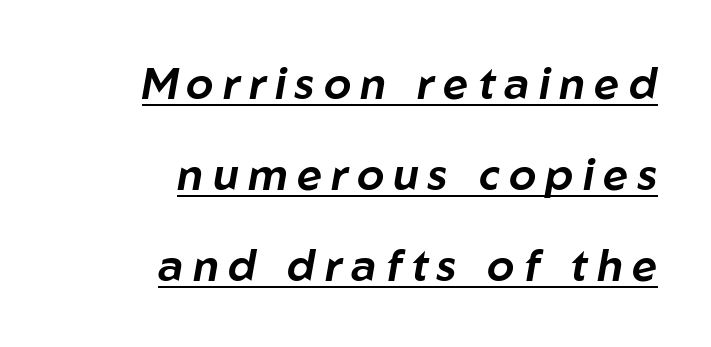
Q: Is the text italic (slanted)? A: Yes, it leans right by about 10 degrees.
Q: Is the text underlined? A: Yes.
Q: How is the paragraph aligned? A: Right-aligned.
Q: Is the spacing between letters normal or unusually wide? A: Unusually wide.
Q: Is the spacing between lines tight, normal or loose? A: Loose.
Q: Width (condensed, normal, or wide)? A: Normal.
Q: Stroke contrast? A: Low.
Q: x-height? A: Medium.
Q: Monospaced? A: No.
